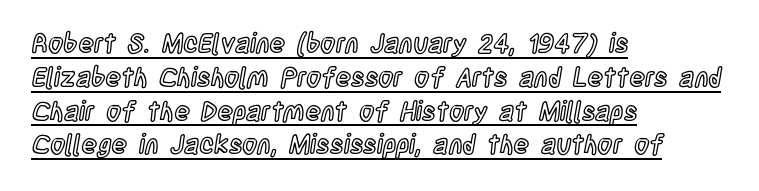
Q: Is the text italic (slanted)? A: Yes.
Q: Is the text underlined? A: Yes.
Q: How is the paragraph aligned? A: Left-aligned.
Q: Is the spacing between letters normal or unusually wide? A: Normal.
Q: Is the spacing between lines tight, normal or loose? A: Normal.
